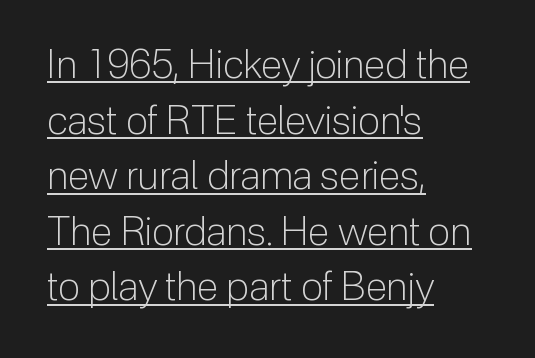
Each stroke keeps to a modest, everyday thickness or less. The axis of the letterforms is exactly vertical. Note the varied advance widths — an 'i' is clearly narrower than an 'm'. What stands out about the letter spacing? Nothing — it is the standard amount. Does a line run under the words? Yes, clearly. Notice how descenders clear the ascenders below comfortably — that's standard leading.
